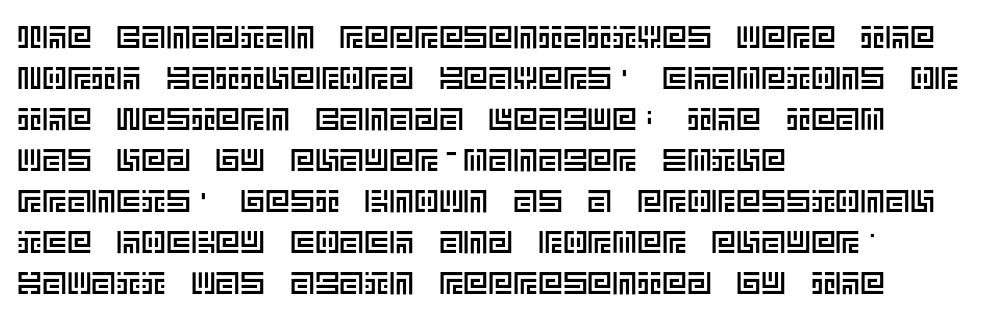
Q: Is the text italic (slanted)? A: No, it is upright.
Q: Is the text underlined? A: No.
Q: How is the paragraph aligned? A: Left-aligned.
Q: Is the spacing between letters normal or unusually wide? A: Normal.
Q: Is the spacing between lines tight, normal or loose? A: Normal.
Q: Width (condensed, normal, or wide)? A: Normal.
Q: x-height? A: Large.
